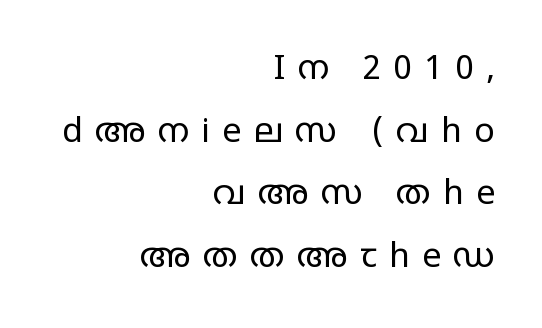
Q: Is the text bold? A: No.
Q: Is the text italic (slanted)? A: No, it is upright.
Q: Is the typeface a serif or a sans-serif typeface? A: Sans-serif.
Q: Is the text underlined? A: No.
Q: How is the paragraph aligned? A: Right-aligned.
Q: Is the spacing between letters normal or unusually wide? A: Unusually wide.
Q: Width (condensed, normal, or wide)? A: Wide.
Q: Stroke contrast? A: Low.
Q: x-height? A: Large.
Q: Monospaced? A: No.
